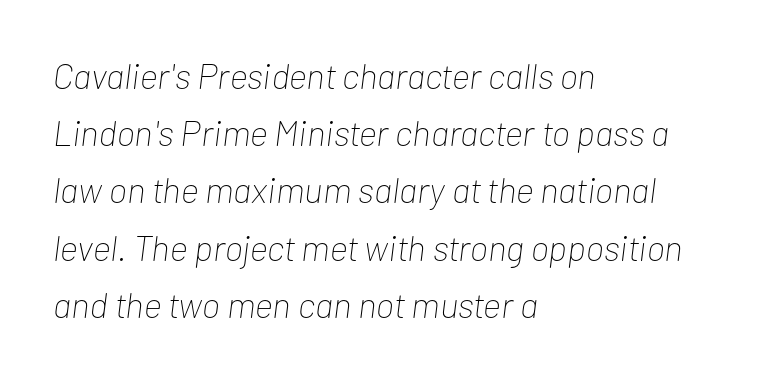
The image shows 36 px thin, condensed type, italic (leaning right); set left-aligned, normal line spacing (1.59x), normal letter spacing, not underlined; low stroke contrast and a medium x-height.
